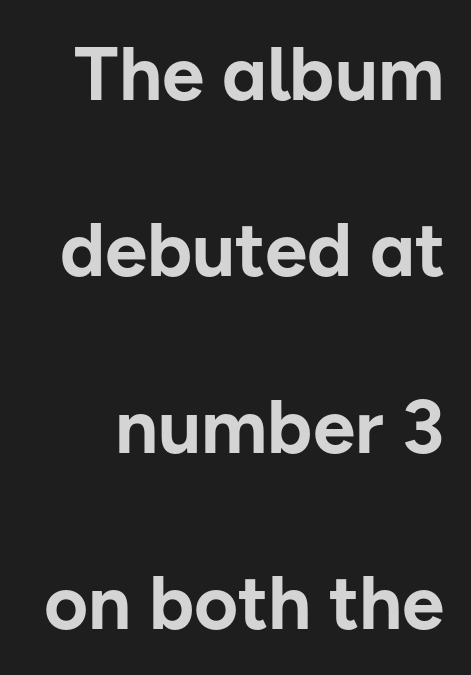
The image shows 76 px bold sans-serif type, upright; set loose line spacing (2.32x), normal letter spacing, not underlined; low stroke contrast and a medium x-height.
